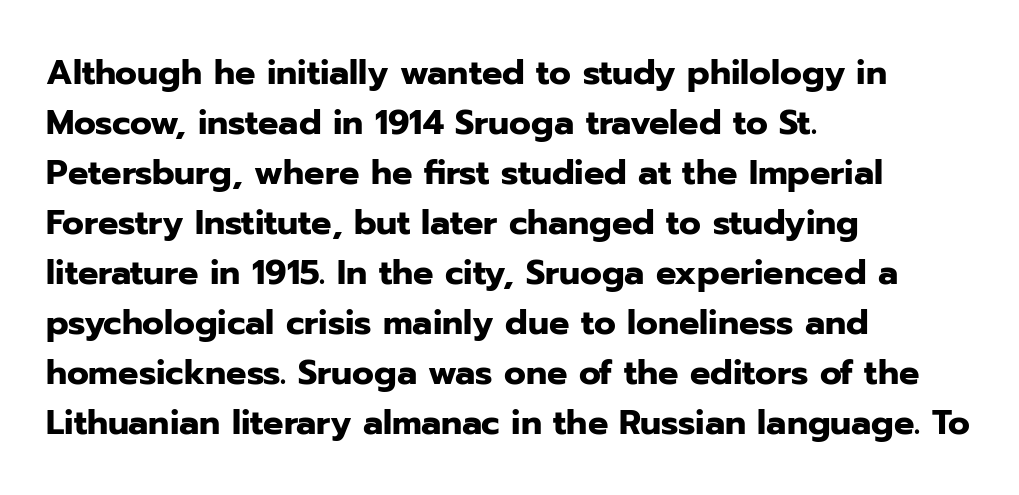
Q: Is the text bold? A: Yes.
Q: Is the text italic (slanted)? A: No, it is upright.
Q: Is the typeface a serif or a sans-serif typeface? A: Sans-serif.
Q: Is the text underlined? A: No.
Q: How is the paragraph aligned? A: Left-aligned.
Q: Is the spacing between letters normal or unusually wide? A: Normal.
Q: Is the spacing between lines tight, normal or loose? A: Normal.
Q: Width (condensed, normal, or wide)? A: Normal.
Q: Stroke contrast? A: Low.
Q: x-height? A: Medium.
Q: Monospaced? A: No.
